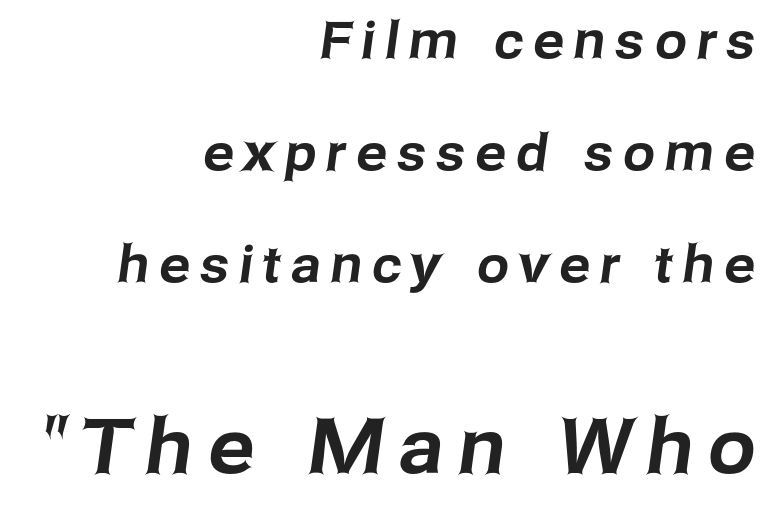
Q: Is the typeface a serif or a sans-serif typeface? A: Sans-serif.
Q: Is the text underlined? A: No.
Q: How is the paragraph aligned? A: Right-aligned.
Q: Is the spacing between letters normal or unusually wide? A: Unusually wide.
Q: Is the spacing between lines tight, normal or loose? A: Loose.
Q: Which block of text is set in a larger size, the first (top) or the second (bottom)? A: The second (bottom) one.
Q: Width (condensed, normal, or wide)? A: Normal.
Q: Stroke contrast? A: Low.
Q: x-height? A: Medium.
Q: Monospaced? A: No.
